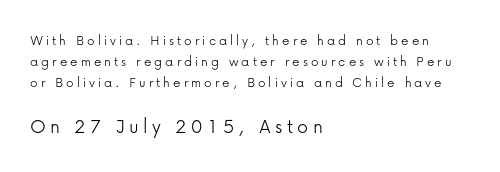
Q: Is the text bold? A: No.
Q: Is the text italic (slanted)? A: No, it is upright.
Q: Is the text underlined? A: No.
Q: How is the paragraph aligned? A: Left-aligned.
Q: Is the spacing between letters normal or unusually wide? A: Unusually wide.
Q: Is the spacing between lines tight, normal or loose? A: Normal.
Q: Which block of text is set in a larger size, the first (top) or the second (bottom)? A: The second (bottom) one.
